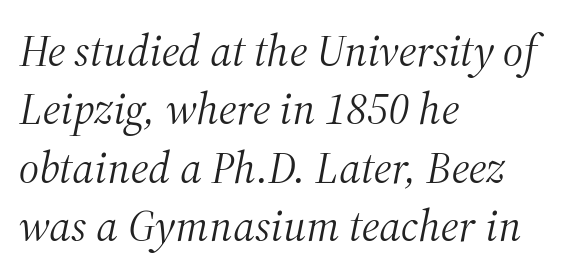
{"serif": "yes", "italic": "yes", "lean": "right", "slant_degrees": 12, "bold": "no", "weight": "light", "width": "normal", "stroke_contrast": "medium", "x_height": "medium", "monospaced": "no", "underline": "no", "align": "left", "line_spacing": "normal", "line_spacing_ratio": 1.3, "letter_spacing": "normal", "letter_spacing_em": 0.0, "glyph_px": 45}
